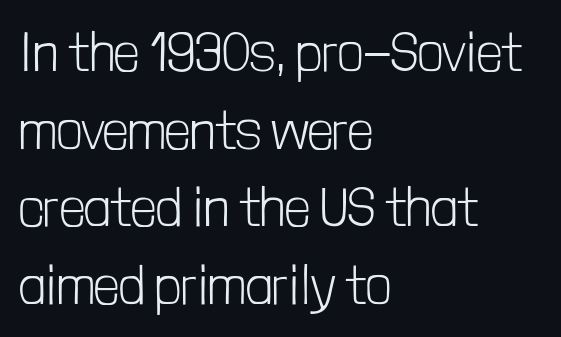
Q: Is the text bold? A: No.
Q: Is the text italic (slanted)? A: No, it is upright.
Q: Is the typeface a serif or a sans-serif typeface? A: Sans-serif.
Q: Is the text underlined? A: No.
Q: How is the paragraph aligned? A: Left-aligned.
Q: Is the spacing between letters normal or unusually wide? A: Normal.
Q: Is the spacing between lines tight, normal or loose? A: Normal.
Q: Width (condensed, normal, or wide)? A: Condensed.
Q: Stroke contrast? A: Low.
Q: x-height? A: Medium.
Q: Monospaced? A: No.
